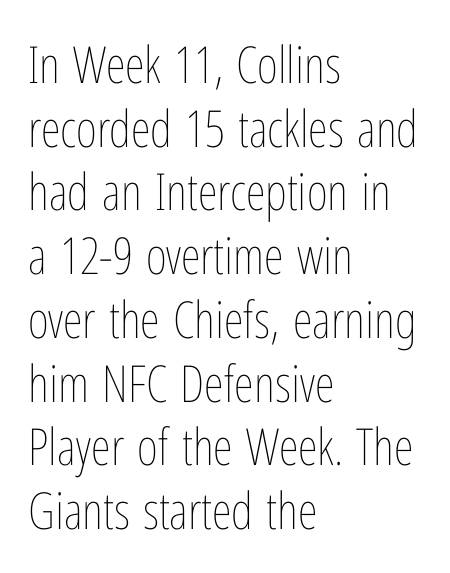
The image shows 51 px thin, condensed type, upright; set left-aligned, normal line spacing (1.25x), normal letter spacing, not underlined; low stroke contrast and a medium x-height.
